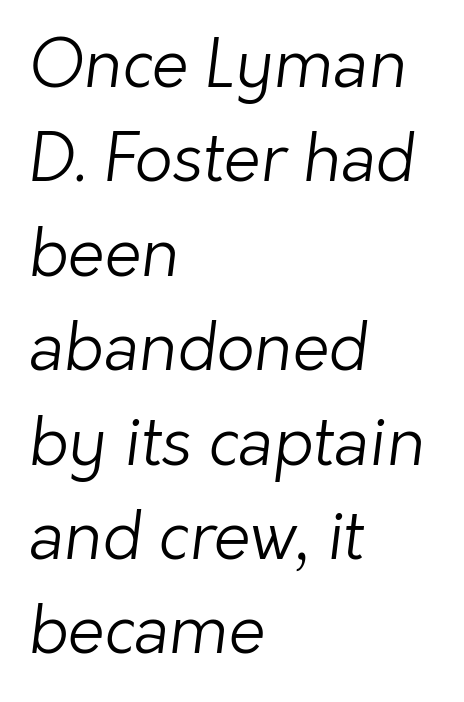
The image shows 66 px light sans-serif type; set left-aligned, normal line spacing (1.43x), normal letter spacing, not underlined; low stroke contrast and a medium x-height.
